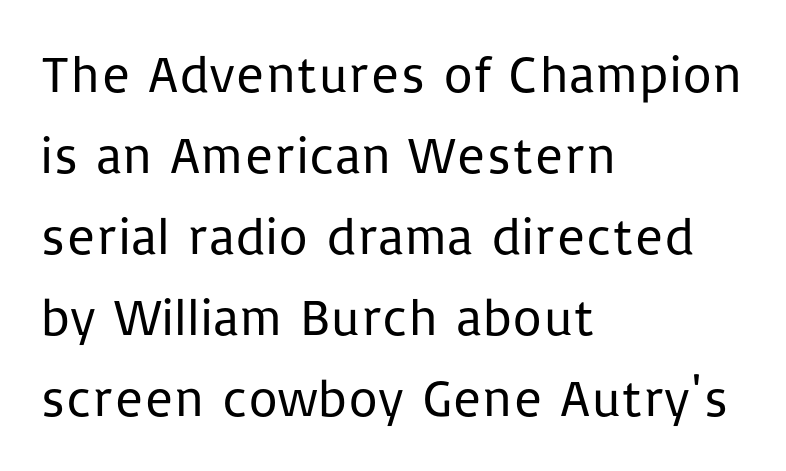
Q: Is the text bold? A: No.
Q: Is the text italic (slanted)? A: No, it is upright.
Q: Is the typeface a serif or a sans-serif typeface? A: Sans-serif.
Q: Is the text underlined? A: No.
Q: How is the paragraph aligned? A: Left-aligned.
Q: Is the spacing between letters normal or unusually wide? A: Normal.
Q: Is the spacing between lines tight, normal or loose? A: Normal.
Q: Width (condensed, normal, or wide)? A: Normal.
Q: Stroke contrast? A: Low.
Q: x-height? A: Medium.
Q: Monospaced? A: No.
